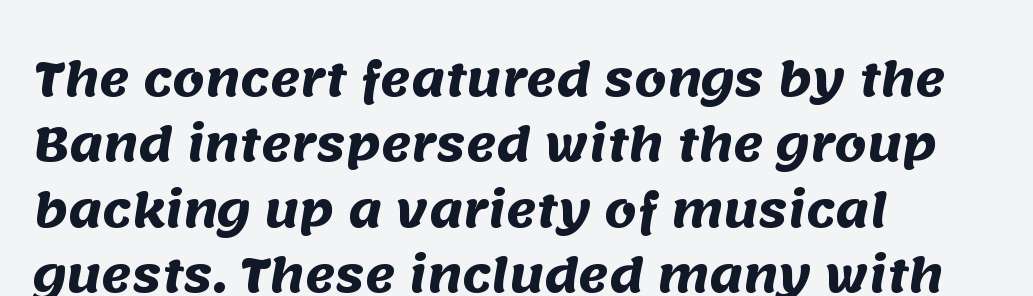
{"serif": "no", "bold": "yes", "weight": "heavy", "width": "normal", "stroke_contrast": "medium", "x_height": "large", "monospaced": "no", "underline": "no", "align": "left", "line_spacing": "normal", "line_spacing_ratio": 1.42, "letter_spacing": "normal", "letter_spacing_em": 0.0, "glyph_px": 46}
